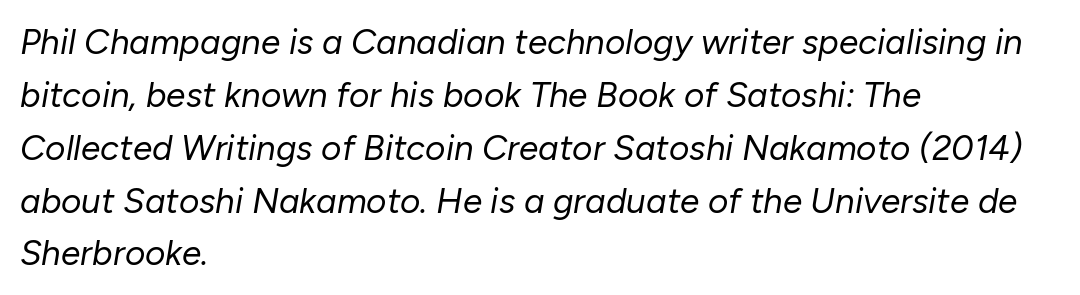
{"italic": "yes", "lean": "right", "slant_degrees": 10, "bold": "no", "weight": "regular", "width": "normal", "stroke_contrast": "low", "x_height": "medium", "monospaced": "no", "underline": "no", "align": "left", "line_spacing": "normal", "line_spacing_ratio": 1.51, "letter_spacing": "normal", "letter_spacing_em": 0.0, "glyph_px": 35}
